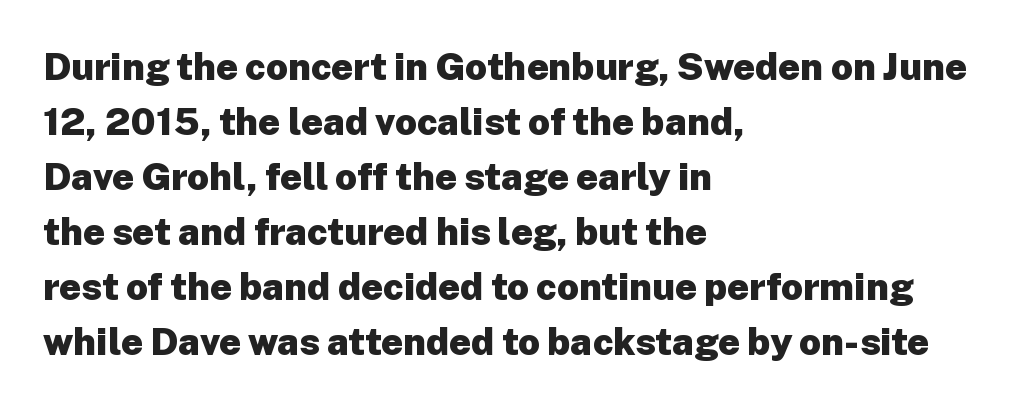
The image shows 38 px heavy sans-serif type, upright; set left-aligned, normal line spacing (1.45x), normal letter spacing, not underlined; low stroke contrast and a medium x-height.
